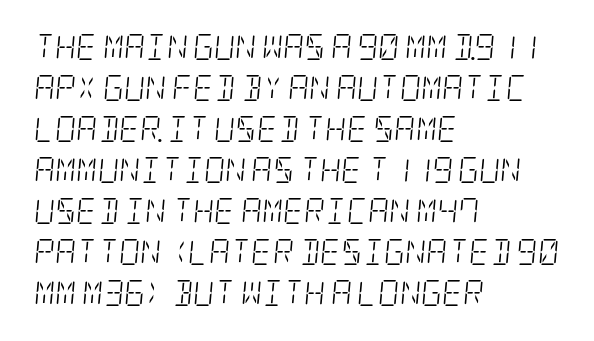
Q: Is the text bold? A: No.
Q: Is the text italic (slanted)? A: Yes, it leans right by about 5 degrees.
Q: Is the text underlined? A: No.
Q: How is the paragraph aligned? A: Left-aligned.
Q: Is the spacing between letters normal or unusually wide? A: Normal.
Q: Is the spacing between lines tight, normal or loose? A: Normal.
